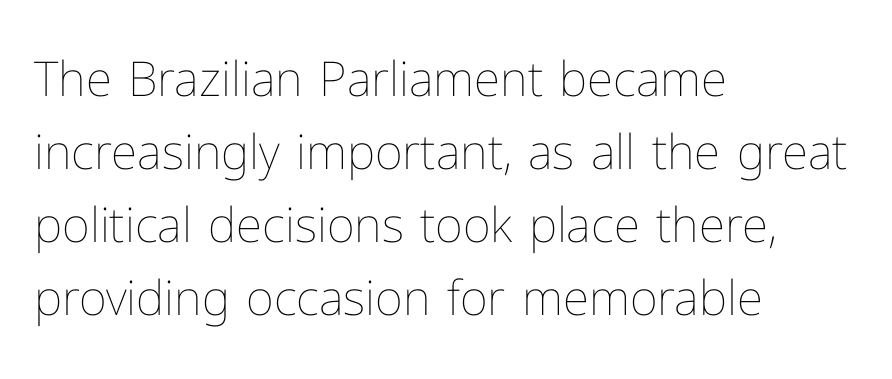
The image shows 48 px thin type, upright; set left-aligned, normal line spacing (1.52x), normal letter spacing, not underlined; low stroke contrast and a medium x-height.
